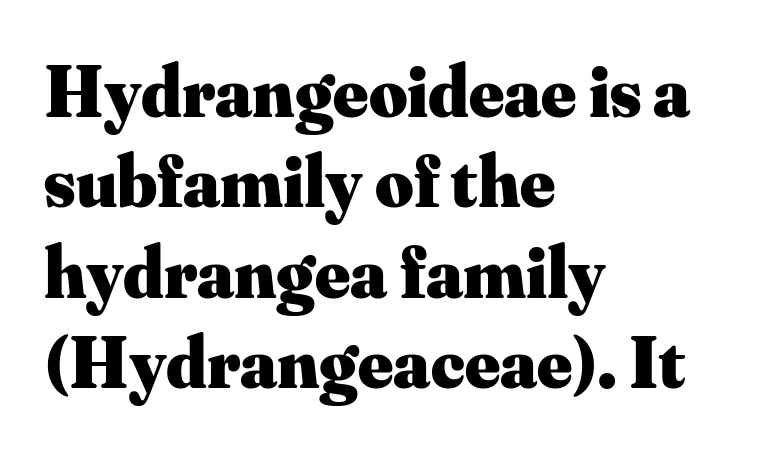
The glyphs in this specimen are seriffed. The rendering anchors every line to the left-hand side. The strokes are fattened all the way to bold. The glyphs are unaccompanied by any horizontal stroke below them. The font's upright variant was chosen for this text.
